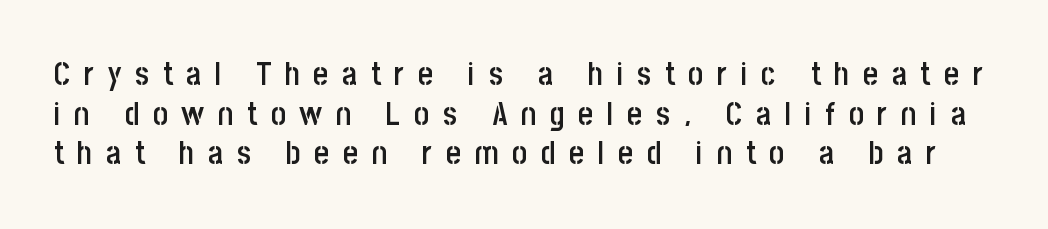
The image shows 32 px semibold, condensed sans-serif type, upright; set line spacing 1.24x, unusually wide letter spacing (+0.43 em), not underlined; low stroke contrast and a large x-height.
